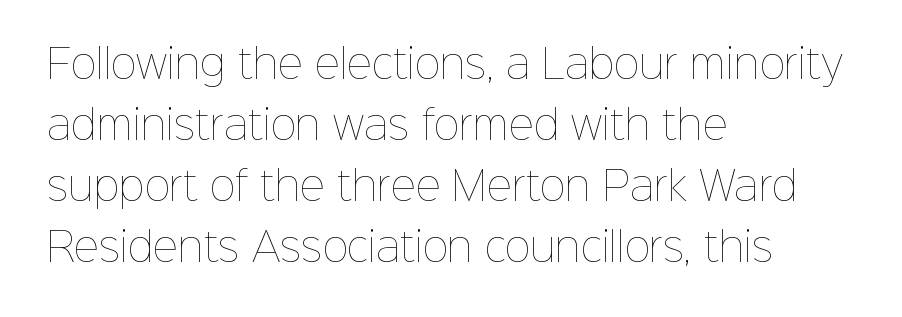
Q: Is the text bold? A: No.
Q: Is the text italic (slanted)? A: No, it is upright.
Q: Is the text underlined? A: No.
Q: How is the paragraph aligned? A: Left-aligned.
Q: Is the spacing between letters normal or unusually wide? A: Normal.
Q: Is the spacing between lines tight, normal or loose? A: Normal.
Q: Width (condensed, normal, or wide)? A: Normal.
Q: Stroke contrast? A: Low.
Q: x-height? A: Medium.
Q: Monospaced? A: No.
